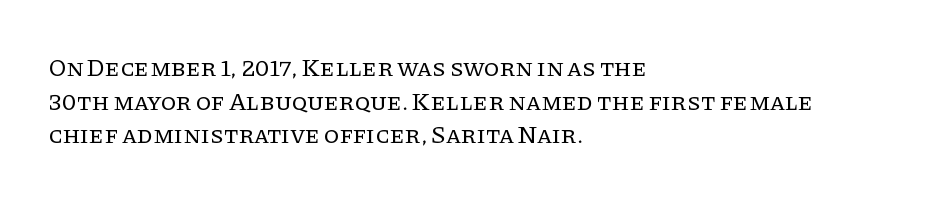
The image shows 25 px text type, upright; set left-aligned, normal line spacing (1.35x), normal letter spacing, not underlined.
